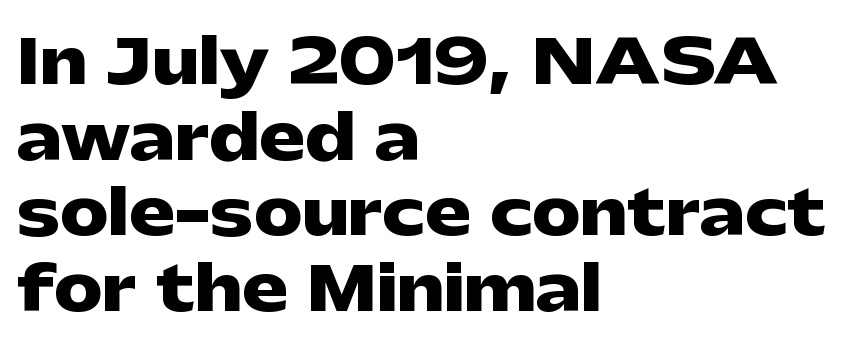
Q: Is the text bold? A: Yes.
Q: Is the text italic (slanted)? A: No, it is upright.
Q: Is the typeface a serif or a sans-serif typeface? A: Sans-serif.
Q: Is the text underlined? A: No.
Q: How is the paragraph aligned? A: Left-aligned.
Q: Is the spacing between letters normal or unusually wide? A: Normal.
Q: Width (condensed, normal, or wide)? A: Wide.
Q: Stroke contrast? A: Low.
Q: x-height? A: Medium.
Q: Monospaced? A: No.
